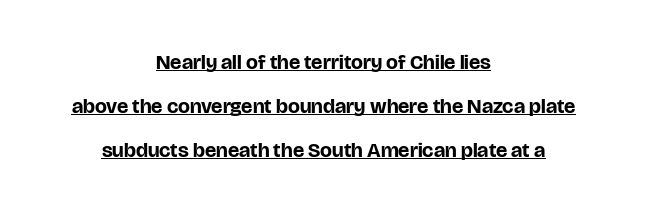
Q: Is the text bold? A: Yes.
Q: Is the text italic (slanted)? A: No, it is upright.
Q: Is the text underlined? A: Yes.
Q: How is the paragraph aligned? A: Centered.
Q: Is the spacing between letters normal or unusually wide? A: Normal.
Q: Is the spacing between lines tight, normal or loose? A: Loose.
